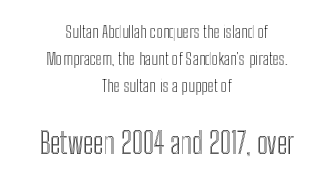
Looks like regular typesetting: each glyph gets only the width it needs. The following chunk of copy outweighs the initial chunk in type size. Nothing unusual about the tracking: characters are spaced as the font intends. Posture: vertical. The baseline area is clear.
